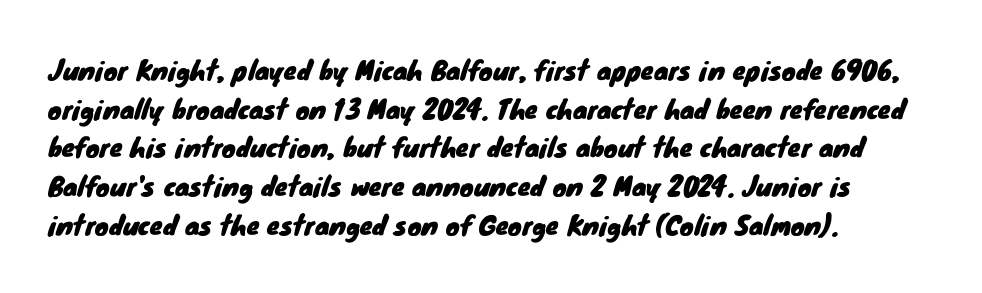
The image shows 26 px text type; set left-aligned, normal line spacing (1.49x), normal letter spacing, not underlined.
